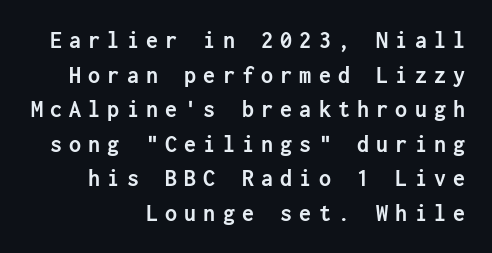
{"italic": "no", "bold": "yes", "underline": "no", "align": "right", "line_spacing": "normal", "line_spacing_ratio": 1.44, "letter_spacing": "wide", "letter_spacing_em": 0.3, "glyph_px": 24}
